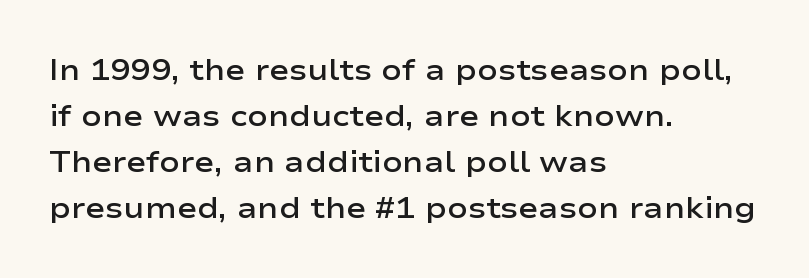
The image shows 30 px semibold, wide sans-serif type, upright; set left-aligned, normal line spacing (1.53x), normal letter spacing, not underlined; low stroke contrast and a medium x-height.
